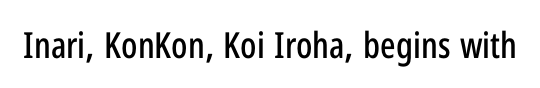
{"serif": "no", "italic": "no", "width": "condensed", "stroke_contrast": "low", "x_height": "medium", "monospaced": "no", "underline": "no", "letter_spacing": "normal", "letter_spacing_em": 0.0, "glyph_px": 36}
